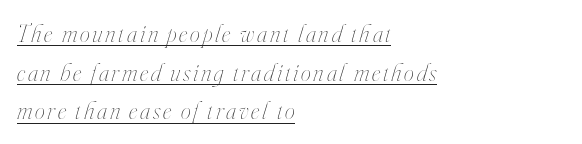
{"italic": "yes", "lean": "right", "slant_degrees": 16, "bold": "no", "underline": "yes", "align": "left", "line_spacing": "normal", "line_spacing_ratio": 1.55, "glyph_px": 25}
